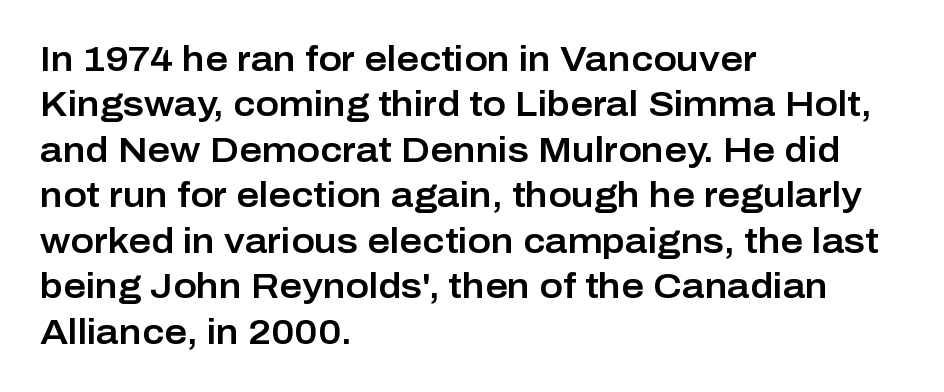
The image shows 35 px sans-serif type, upright; set left-aligned, normal line spacing (1.3x), normal letter spacing, not underlined; low stroke contrast and a medium x-height.
